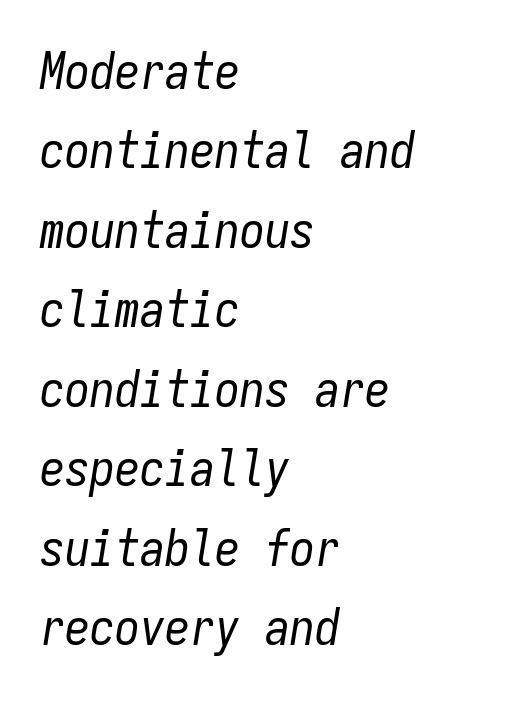
{"italic": "yes", "lean": "right", "slant_degrees": 9, "bold": "no", "weight": "regular", "width": "condensed", "stroke_contrast": "low", "x_height": "medium", "monospaced": "yes", "underline": "no", "align": "left", "line_spacing": "normal", "line_spacing_ratio": 1.59, "letter_spacing": "normal", "letter_spacing_em": 0.0, "glyph_px": 50}
